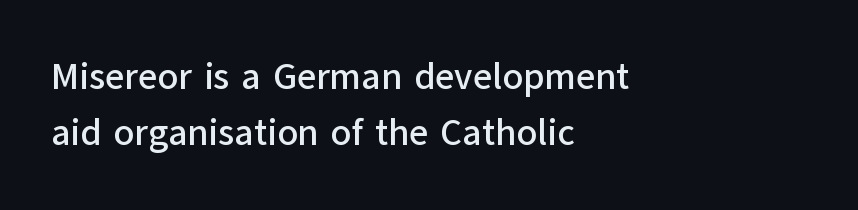
The image shows 37 px sans-serif type, upright; set left-aligned, normal line spacing (1.52x), normal letter spacing, not underlined; low stroke contrast and a medium x-height.
